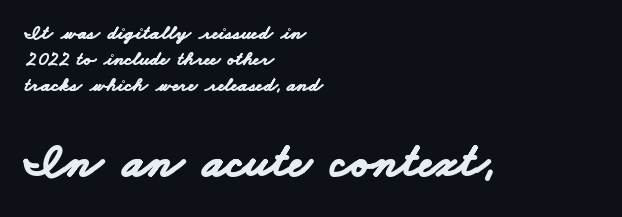
The image shows 49 px bold, wide sans-serif type; set left-aligned, normal line spacing (1.29x), normal letter spacing, not underlined; the second (bottom) block is 2.45x larger; low stroke contrast and a small x-height.
